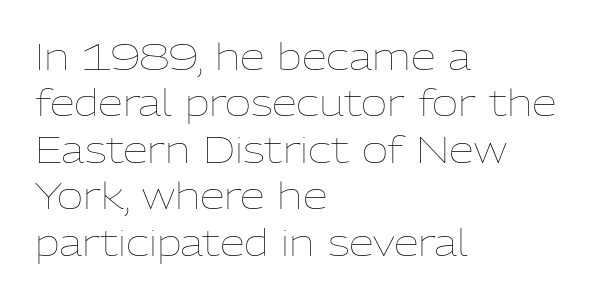
Baseline-to-baseline distance is the conventional proportion of letter height. Is the stroke heavy? The answer is a plain regular-or-lighter. Only glyphs here, with clear space below each row. Observe the ordinary spacing: letters are neighbours, not strangers. These lines are rendered in a variable-pitch font. Horizontally, the lines are justified to the leading edge only.
